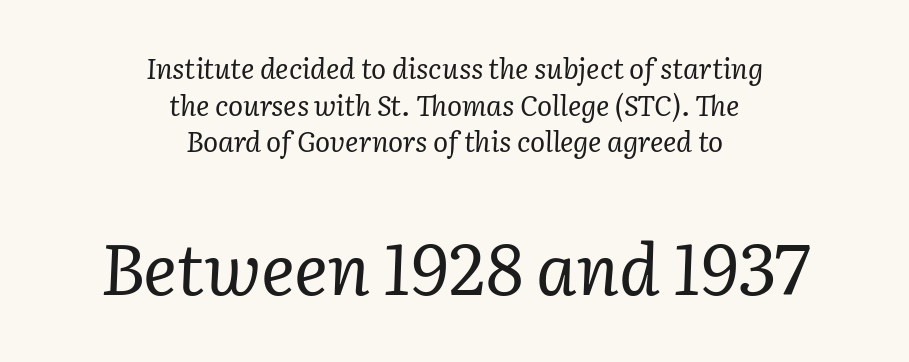
Is the type slanted? Yes — the strokes lean at a clear angle. Serif or sans? Serif — the stroke terminals have little feet. Only glyphs here, with clear space below each row. Quick note: interline space is typical.
